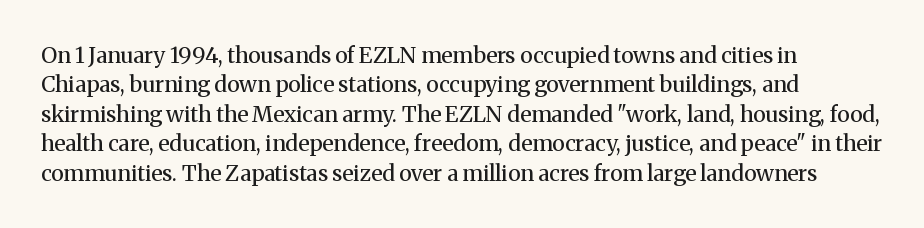
{"italic": "no", "bold": "no", "underline": "no", "align": "left", "line_spacing": "normal", "line_spacing_ratio": 1.34, "letter_spacing": "normal", "letter_spacing_em": 0.0, "glyph_px": 22}
